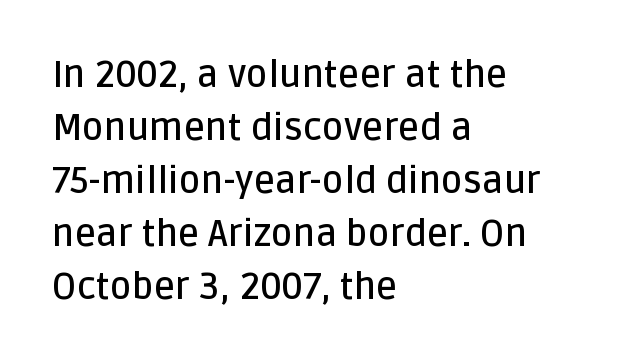
{"serif": "no", "italic": "no", "bold": "semi", "weight": "semibold", "width": "normal", "stroke_contrast": "low", "x_height": "large", "monospaced": "no", "underline": "no", "align": "left", "line_spacing": "normal", "line_spacing_ratio": 1.43, "letter_spacing": "normal", "letter_spacing_em": 0.0, "glyph_px": 37}
